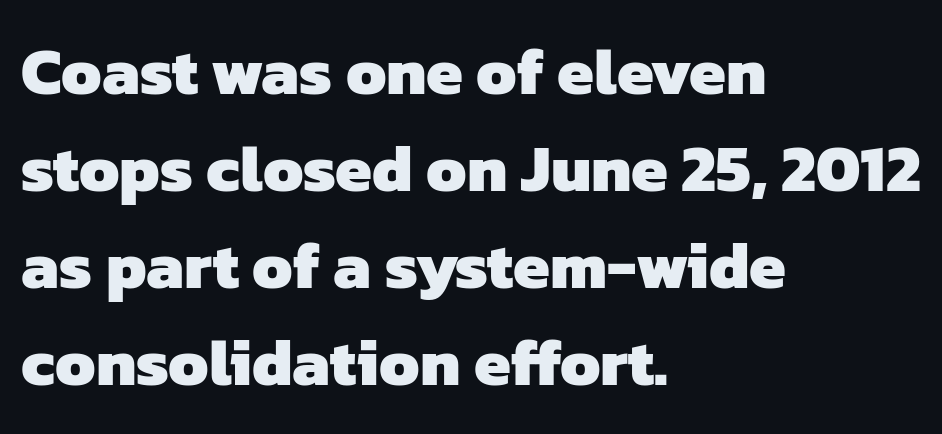
Q: Is the text bold? A: Yes.
Q: Is the typeface a serif or a sans-serif typeface? A: Sans-serif.
Q: Is the text underlined? A: No.
Q: How is the paragraph aligned? A: Left-aligned.
Q: Is the spacing between letters normal or unusually wide? A: Normal.
Q: Is the spacing between lines tight, normal or loose? A: Normal.
Q: Width (condensed, normal, or wide)? A: Normal.
Q: Stroke contrast? A: Low.
Q: x-height? A: Medium.
Q: Monospaced? A: No.
